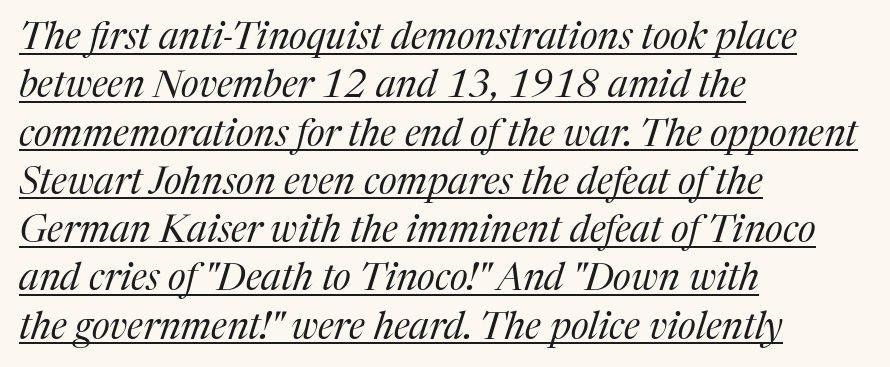
Q: Is the text bold? A: No.
Q: Is the text italic (slanted)? A: Yes, it leans right by about 17 degrees.
Q: Is the typeface a serif or a sans-serif typeface? A: Serif.
Q: Is the text underlined? A: Yes.
Q: How is the paragraph aligned? A: Left-aligned.
Q: Is the spacing between letters normal or unusually wide? A: Normal.
Q: Is the spacing between lines tight, normal or loose? A: Normal.
Q: Width (condensed, normal, or wide)? A: Normal.
Q: Stroke contrast? A: Medium.
Q: x-height? A: Medium.
Q: Monospaced? A: No.
